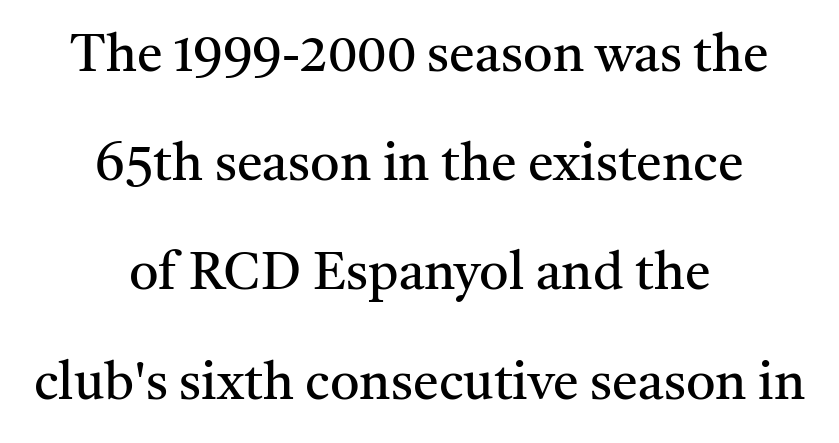
The face used here is proportionally spaced, like ordinary book or web type. Unlike italic type, these characters show no tilt at all. If you measured baseline to baseline, you'd find a long distance. A light-to-regular cut is what we see here.
